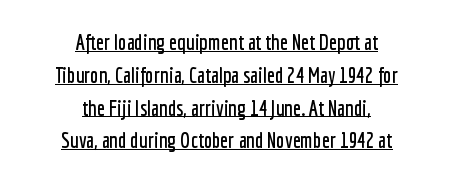
Does the lettering tilt? It doesn't — this is upright. This is underlined copy, the kind a proofreader might mark for attention. The passage shown has conventional tracking throughout. Which margin do the lines hug? Neither — every line sits in the middle. This sample keeps an unexceptional amount of space between lines.
